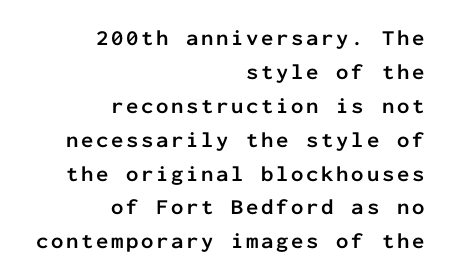
If you drew a line through each stem, it would be perfectly vertical. Leading: standard. One-word summary of the alignment: right. Typesetter's note: full bold, strokes at maximum text heaviness. The gap between lines stays unmarked.
